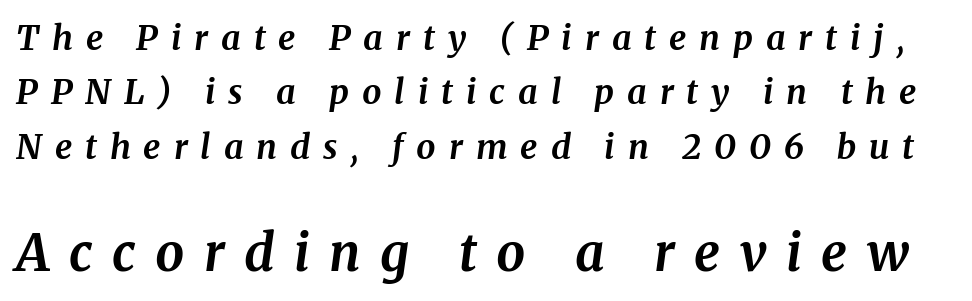
Q: Is the text bold? A: Yes.
Q: Is the text italic (slanted)? A: Yes, it leans right by about 8 degrees.
Q: Is the typeface a serif or a sans-serif typeface? A: Serif.
Q: Is the text underlined? A: No.
Q: Is the spacing between letters normal or unusually wide? A: Unusually wide.
Q: Is the spacing between lines tight, normal or loose? A: Normal.
Q: Which block of text is set in a larger size, the first (top) or the second (bottom)? A: The second (bottom) one.
Q: Width (condensed, normal, or wide)? A: Normal.
Q: Stroke contrast? A: Medium.
Q: x-height? A: Medium.
Q: Monospaced? A: No.
